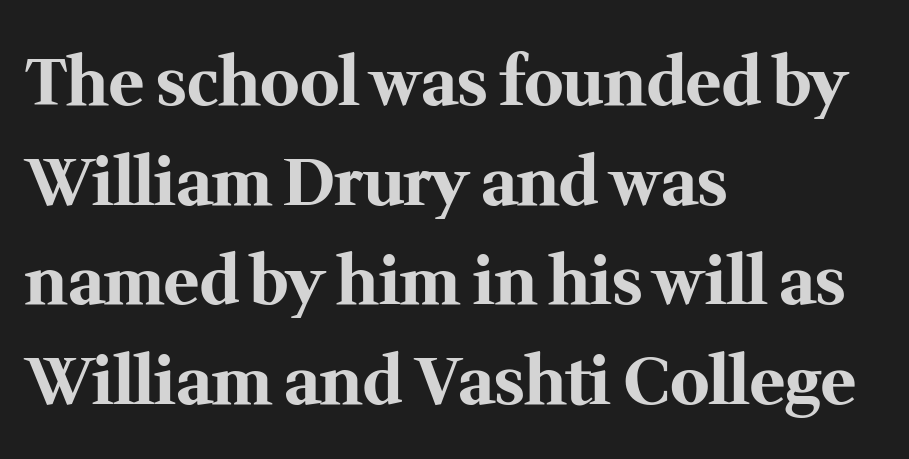
Q: Is the text bold? A: Yes.
Q: Is the text italic (slanted)? A: No, it is upright.
Q: Is the typeface a serif or a sans-serif typeface? A: Serif.
Q: Is the text underlined? A: No.
Q: How is the paragraph aligned? A: Left-aligned.
Q: Is the spacing between letters normal or unusually wide? A: Normal.
Q: Is the spacing between lines tight, normal or loose? A: Normal.
Q: Width (condensed, normal, or wide)? A: Normal.
Q: Stroke contrast? A: Medium.
Q: x-height? A: Medium.
Q: Monospaced? A: No.
